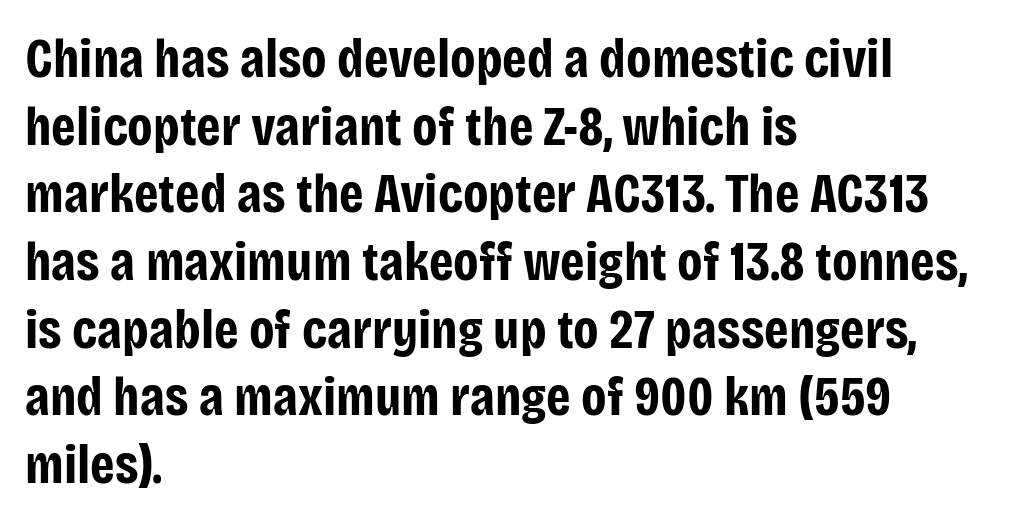
The image shows 55 px bold, condensed sans-serif type, upright; set left-aligned, line spacing 1.23x, normal letter spacing, not underlined; low stroke contrast and a large x-height.
